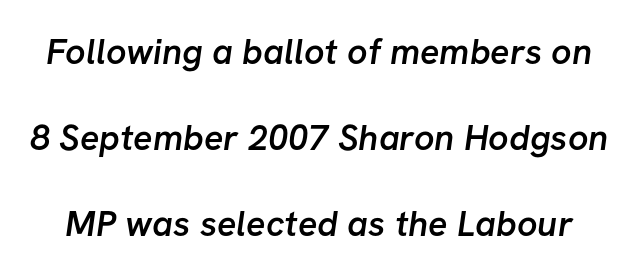
{"serif": "no", "bold": "semi", "weight": "semibold", "width": "normal", "stroke_contrast": "low", "x_height": "medium", "monospaced": "no", "underline": "no", "line_spacing": "loose", "line_spacing_ratio": 2.39, "letter_spacing": "normal", "letter_spacing_em": 0.0, "glyph_px": 36}
